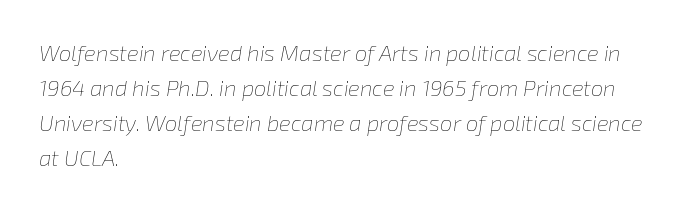
{"italic": "yes", "lean": "right", "slant_degrees": 8, "bold": "no", "underline": "no", "align": "left", "line_spacing": "normal", "line_spacing_ratio": 1.59, "letter_spacing": "normal", "letter_spacing_em": 0.0, "glyph_px": 22}
